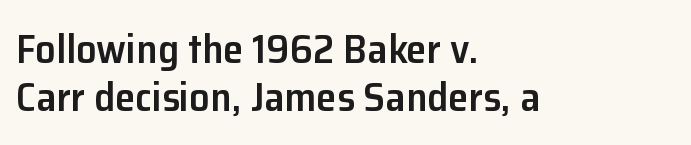
{"serif": "no", "italic": "no", "bold": "semi", "weight": "semibold", "width": "normal", "stroke_contrast": "low", "x_height": "medium", "monospaced": "no", "underline": "no", "align": "left", "line_spacing_ratio": 1.17, "letter_spacing": "normal", "letter_spacing_em": 0.0, "glyph_px": 41}
